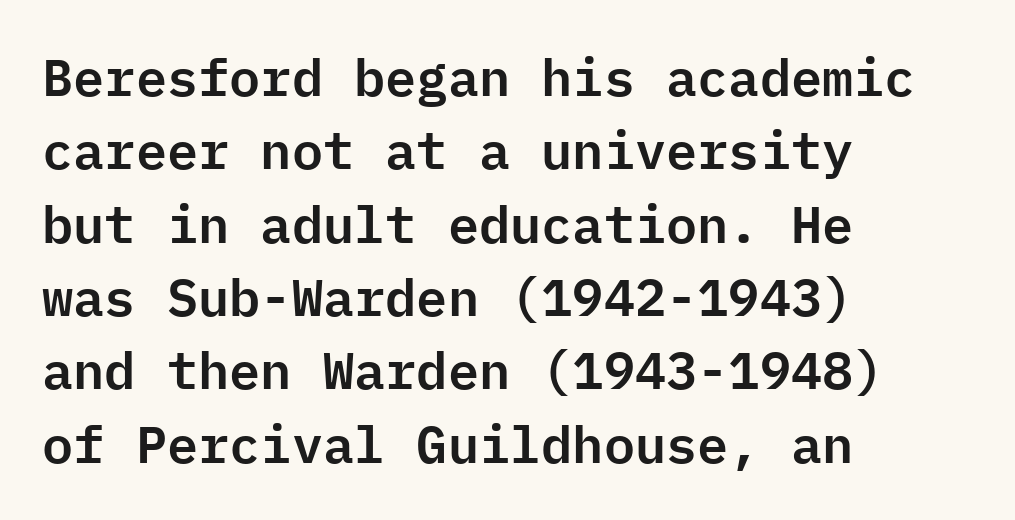
The image shows 52 px sans-serif type, upright, monospaced; set left-aligned, normal line spacing (1.41x), normal letter spacing, not underlined; low stroke contrast and a medium x-height.
